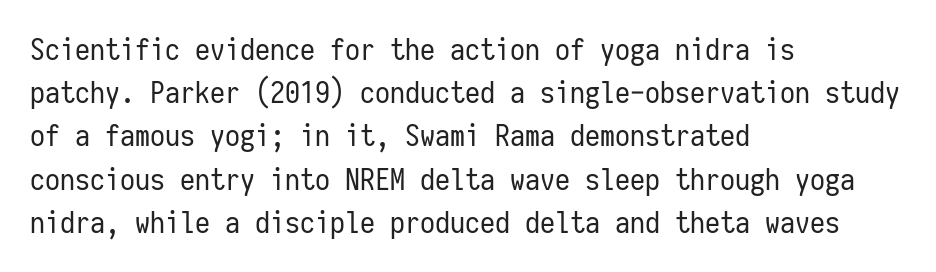
{"serif": "no", "italic": "no", "bold": "no", "weight": "regular", "width": "condensed", "stroke_contrast": "low", "x_height": "medium", "monospaced": "yes", "underline": "no", "align": "left", "line_spacing": "normal", "line_spacing_ratio": 1.44, "letter_spacing": "normal", "letter_spacing_em": 0.0, "glyph_px": 30}
